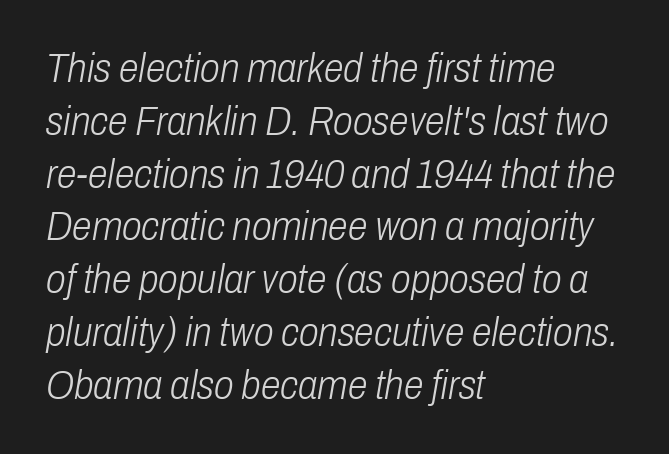
The image shows 40 px light, condensed type, italic (leaning right); set left-aligned, normal line spacing (1.32x), normal letter spacing, not underlined; low stroke contrast and a medium x-height.
